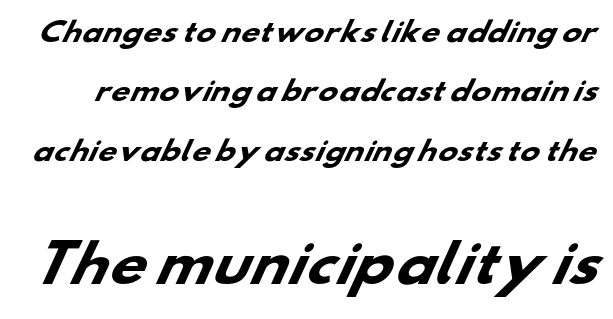
The strokes are fattened all the way to bold. Size hierarchy here favors the trailing block over the leading one. The string is rendered with underlining switched off. The rendering uses natural spacing where letterforms have individual widths.
